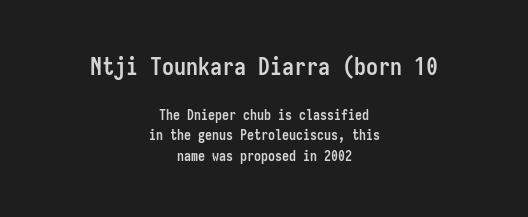
The image shows 24 px bold type, upright; set centered, normal line spacing (1.48x), normal letter spacing, not underlined; the first (top) block is 1.71x larger.
